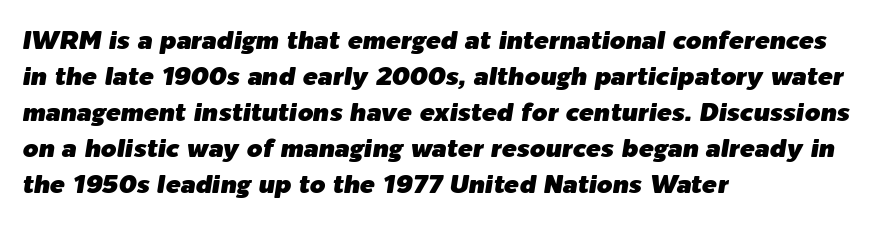
{"italic": "yes", "lean": "right", "slant_degrees": 9, "underline": "no", "align": "left", "line_spacing": "normal", "line_spacing_ratio": 1.44, "letter_spacing": "normal", "letter_spacing_em": 0.0, "glyph_px": 25}
